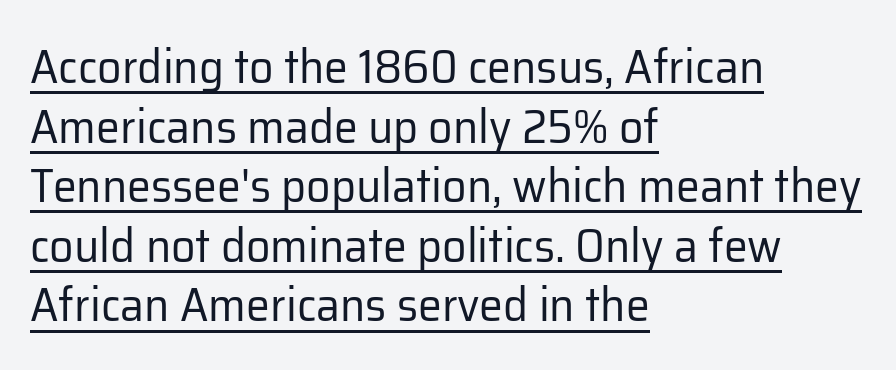
Q: Is the text bold? A: No.
Q: Is the text italic (slanted)? A: No, it is upright.
Q: Is the typeface a serif or a sans-serif typeface? A: Sans-serif.
Q: Is the text underlined? A: Yes.
Q: How is the paragraph aligned? A: Left-aligned.
Q: Is the spacing between letters normal or unusually wide? A: Normal.
Q: Width (condensed, normal, or wide)? A: Normal.
Q: Stroke contrast? A: Low.
Q: x-height? A: Medium.
Q: Monospaced? A: No.
